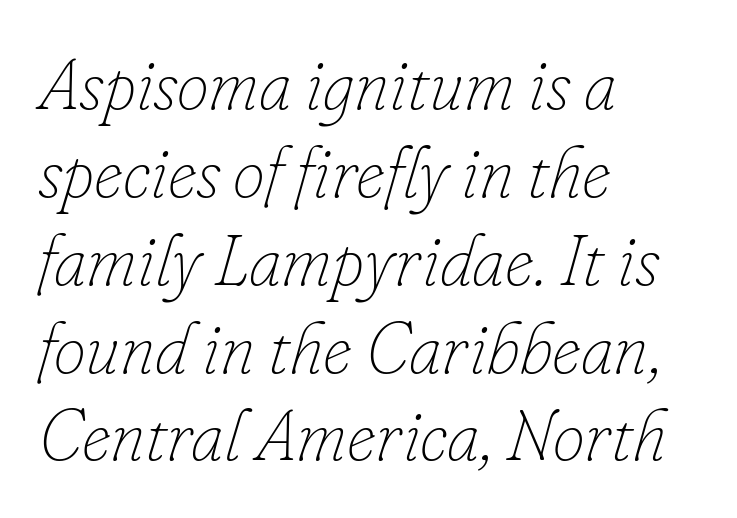
Visually the block forms a straight wall on the left and a jagged coastline on the right. Words appear dense and cohesive because spacing is normal. Bold? No — there's no thickening of the strokes. An italicized treatment has been applied to the whole sample.
